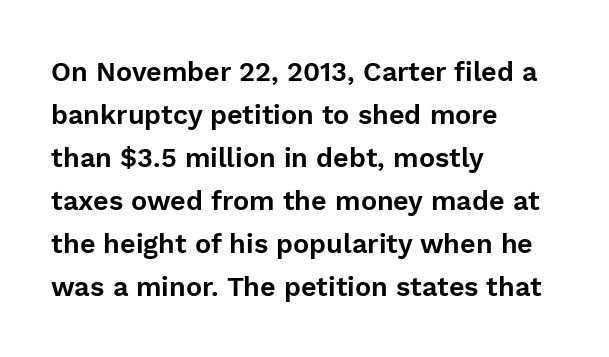
Q: Is the text italic (slanted)? A: No, it is upright.
Q: Is the text underlined? A: No.
Q: How is the paragraph aligned? A: Left-aligned.
Q: Is the spacing between letters normal or unusually wide? A: Normal.
Q: Is the spacing between lines tight, normal or loose? A: Normal.
